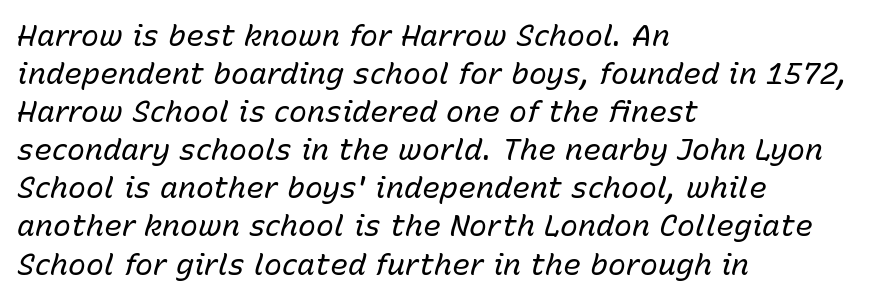
{"italic": "yes", "lean": "right", "slant_degrees": 15, "bold": "no", "weight": "regular", "width": "normal", "stroke_contrast": "low", "x_height": "medium", "monospaced": "no", "underline": "no", "align": "left", "line_spacing": "normal", "line_spacing_ratio": 1.27, "letter_spacing": "normal", "letter_spacing_em": 0.0, "glyph_px": 30}
